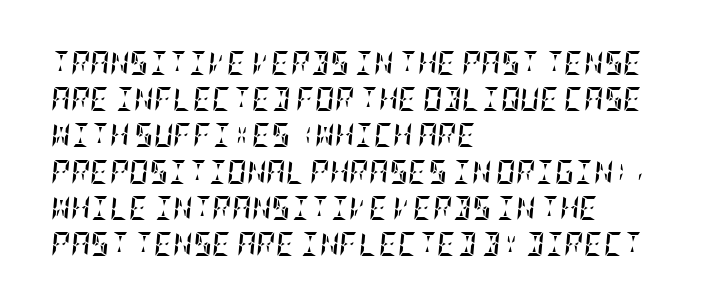
{"italic": "yes", "lean": "right", "slant_degrees": 5, "bold": "yes", "underline": "no", "align": "left", "line_spacing": "normal", "line_spacing_ratio": 1.51, "letter_spacing": "normal", "letter_spacing_em": 0.0, "glyph_px": 24}
